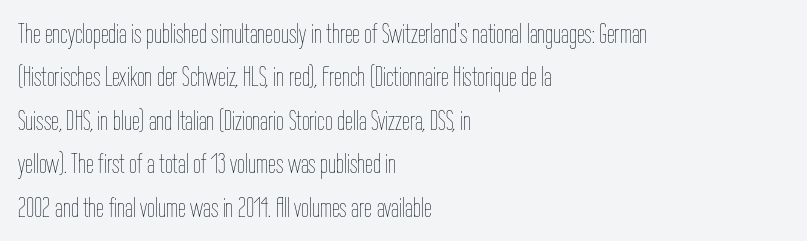
The passage shown has conventional tracking throughout. Check the space under the baseline: it is left empty. What's the leading like? Ordinary, nothing unusual. Here the designer chose a conventional face with non-uniform glyph widths. This rendering uses left alignment, leaving the right contour irregular. The strokes carry an ordinary text weight at most.
